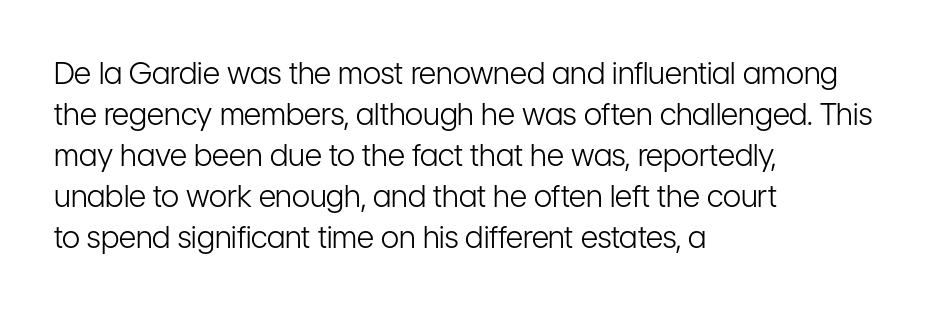
{"serif": "no", "italic": "no", "bold": "no", "weight": "light", "width": "condensed", "stroke_contrast": "low", "x_height": "medium", "monospaced": "no", "underline": "no", "align": "left", "line_spacing": "normal", "line_spacing_ratio": 1.37, "letter_spacing": "normal", "letter_spacing_em": 0.0, "glyph_px": 30}
